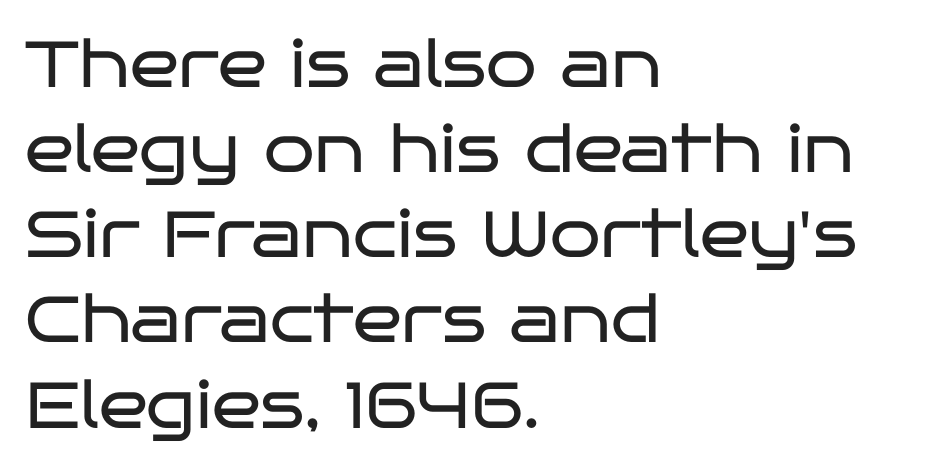
Q: Is the text bold? A: No.
Q: Is the text italic (slanted)? A: No, it is upright.
Q: Is the typeface a serif or a sans-serif typeface? A: Sans-serif.
Q: Is the text underlined? A: No.
Q: How is the paragraph aligned? A: Left-aligned.
Q: Is the spacing between letters normal or unusually wide? A: Normal.
Q: Is the spacing between lines tight, normal or loose? A: Normal.
Q: Width (condensed, normal, or wide)? A: Wide.
Q: Stroke contrast? A: Low.
Q: x-height? A: Large.
Q: Monospaced? A: No.
